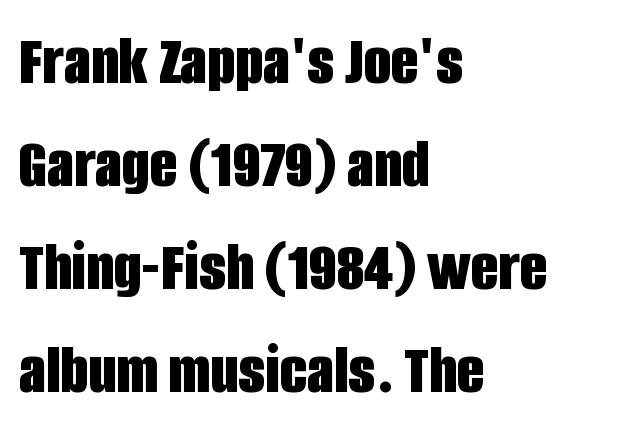
Q: Is the text bold? A: Yes.
Q: Is the text italic (slanted)? A: No, it is upright.
Q: Is the typeface a serif or a sans-serif typeface? A: Sans-serif.
Q: Is the text underlined? A: No.
Q: How is the paragraph aligned? A: Left-aligned.
Q: Is the spacing between letters normal or unusually wide? A: Normal.
Q: Is the spacing between lines tight, normal or loose? A: Normal.
Q: Width (condensed, normal, or wide)? A: Condensed.
Q: Stroke contrast? A: Low.
Q: x-height? A: Large.
Q: Monospaced? A: No.
